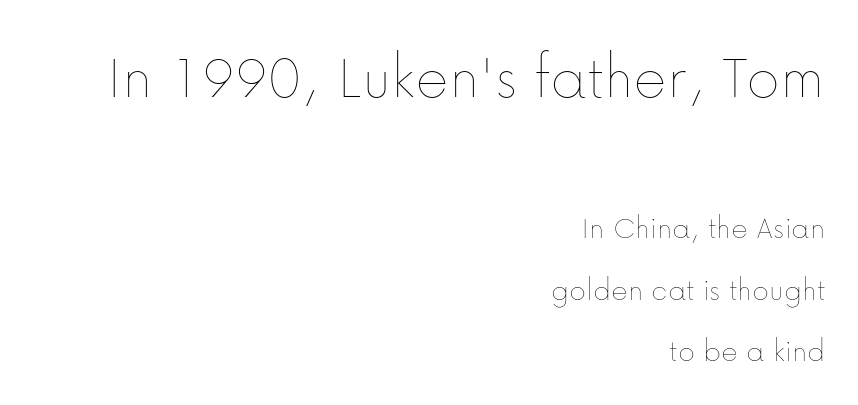
Q: Is the text bold? A: No.
Q: Is the text italic (slanted)? A: No, it is upright.
Q: Is the text underlined? A: No.
Q: How is the paragraph aligned? A: Right-aligned.
Q: Is the spacing between letters normal or unusually wide? A: Normal.
Q: Is the spacing between lines tight, normal or loose? A: Loose.
Q: Which block of text is set in a larger size, the first (top) or the second (bottom)? A: The first (top) one.
Q: Width (condensed, normal, or wide)? A: Normal.
Q: Stroke contrast? A: Low.
Q: x-height? A: Medium.
Q: Monospaced? A: No.
